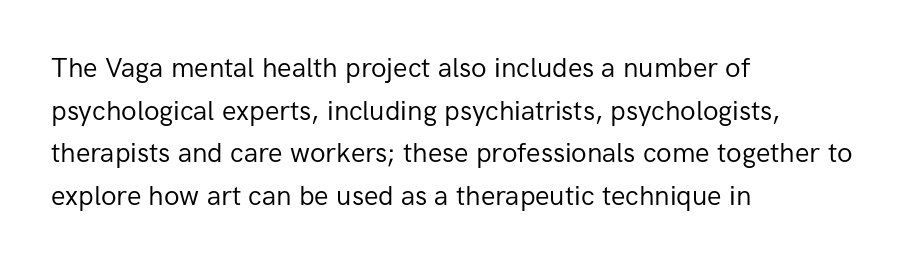
Q: Is the text bold? A: No.
Q: Is the text italic (slanted)? A: No, it is upright.
Q: Is the text underlined? A: No.
Q: How is the paragraph aligned? A: Left-aligned.
Q: Is the spacing between letters normal or unusually wide? A: Normal.
Q: Is the spacing between lines tight, normal or loose? A: Normal.
